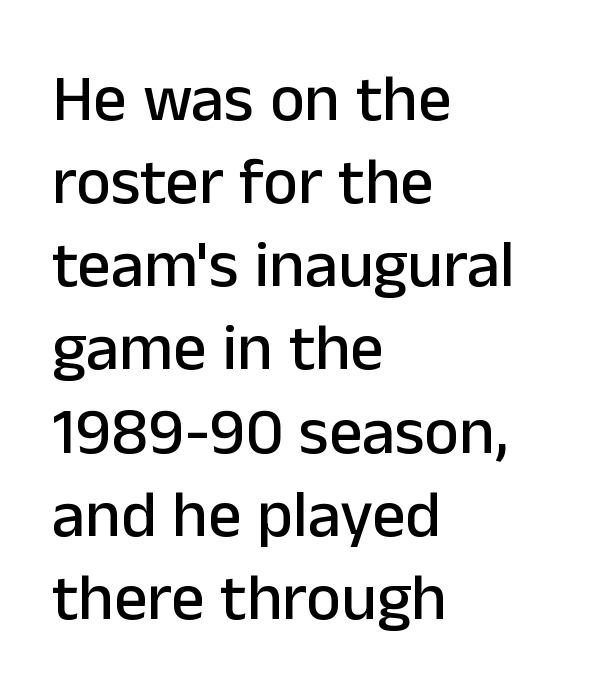
Q: Is the text italic (slanted)? A: No, it is upright.
Q: Is the typeface a serif or a sans-serif typeface? A: Sans-serif.
Q: Is the text underlined? A: No.
Q: How is the paragraph aligned? A: Left-aligned.
Q: Is the spacing between letters normal or unusually wide? A: Normal.
Q: Is the spacing between lines tight, normal or loose? A: Normal.
Q: Width (condensed, normal, or wide)? A: Normal.
Q: Stroke contrast? A: Low.
Q: x-height? A: Medium.
Q: Monospaced? A: No.
